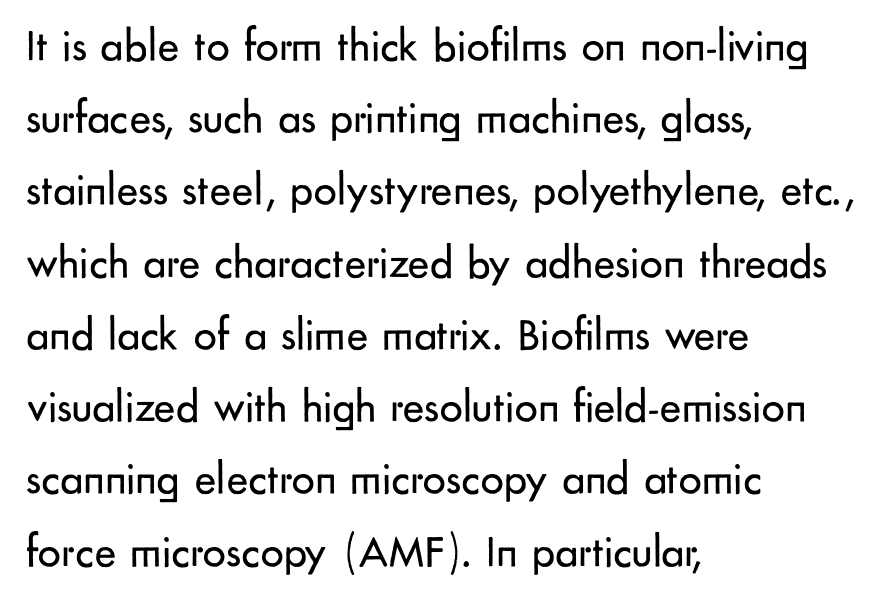
The passage is arranged the way most books set body copy — flush left. The space between consecutive lines is moderate. Character widths vary here, with narrow letters taking less room than wide ones. These lines are composed in type without serifs.
